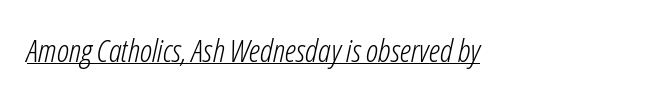
The image shows 32 px light, condensed type, italic (leaning right); set normal letter spacing, underlined; low stroke contrast and a medium x-height.
